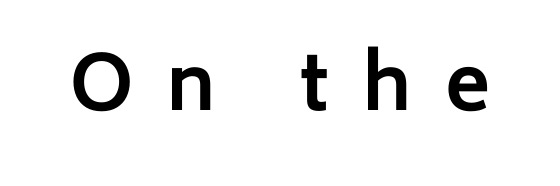
The gaps between neighbouring characters are conspicuously large. Do the letters lean? They stand straight. Proportional: the letters do not fall into vertical columns. Descenders hang freely into open space.
